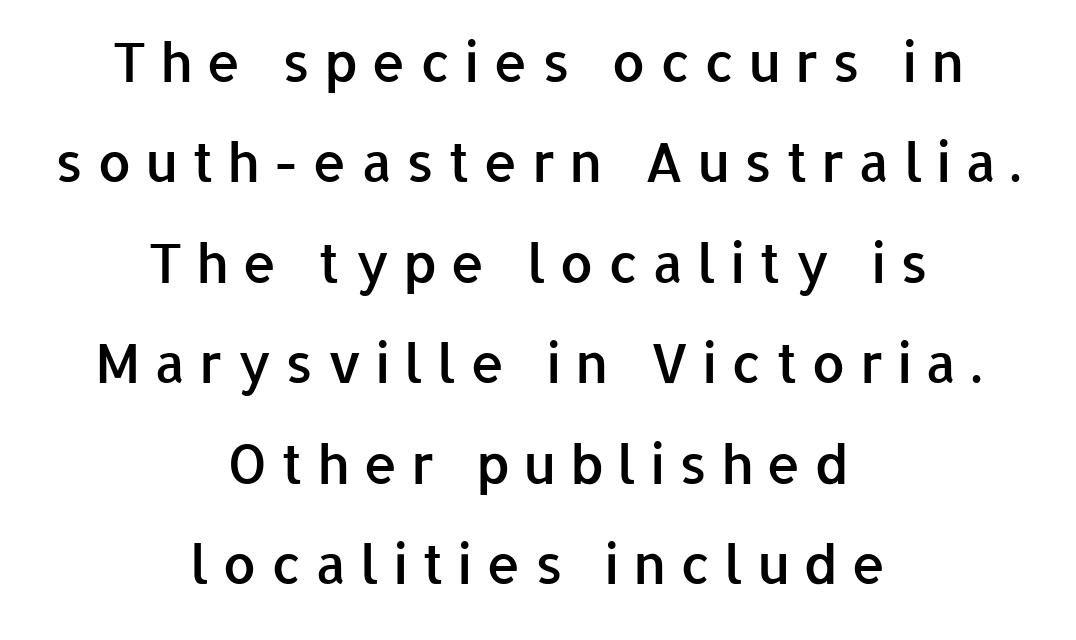
The image shows 54 px semibold sans-serif type, upright; set centered, line spacing 1.86x, unusually wide letter spacing (+0.25 em), not underlined; low stroke contrast and a medium x-height.
